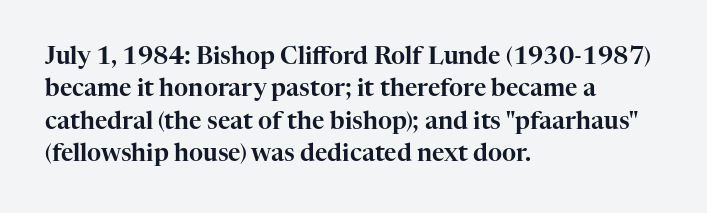
The image shows 24 px text type, upright; set left-aligned, normal line spacing (1.35x), normal letter spacing, not underlined.
